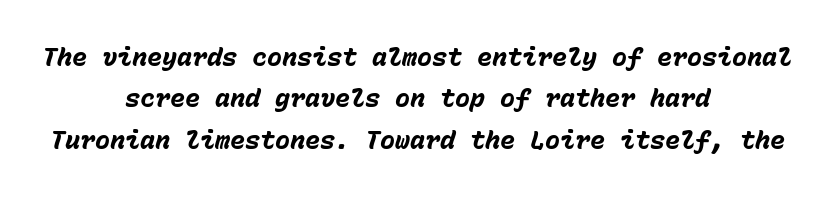
The space directly below the letters is spotless. An italicized treatment has been applied to the whole sample. The tracking reads as untouched default to a designer's eye. The leading is moderate, giving the passage an even texture. Thick stems and heavy bowls — unmistakably bold. Horizontal alignment here is central, giving a formal, balanced look.
